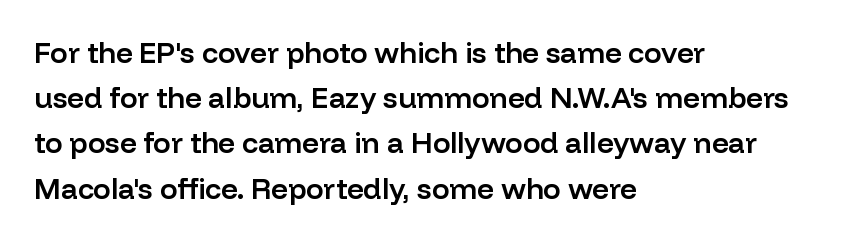
Does the leading feel generous? No, just average. How heavy is the stroke? Medium-heavy — a semibold, shy of bold. You could not count columns in this text — the font is proportionally spaced. Is the letter spacing exaggerated? No — it looks like the ordinary default.
